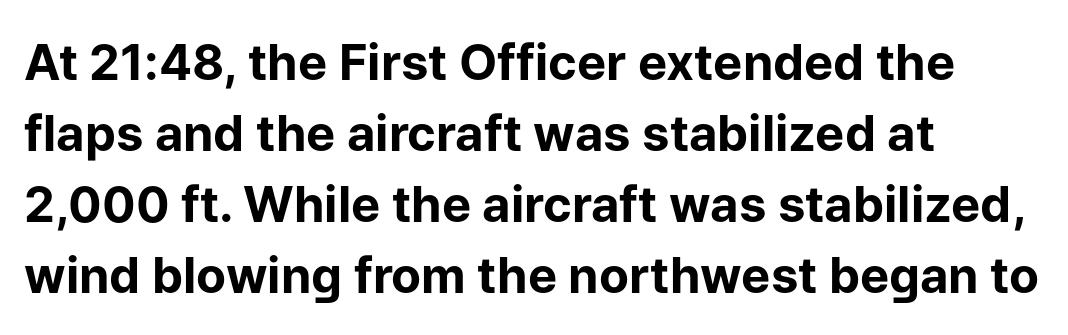
{"serif": "no", "italic": "no", "bold": "yes", "weight": "bold", "width": "normal", "stroke_contrast": "low", "x_height": "medium", "monospaced": "no", "underline": "no", "align": "left", "line_spacing": "normal", "line_spacing_ratio": 1.45, "letter_spacing": "normal", "letter_spacing_em": 0.0, "glyph_px": 49}
